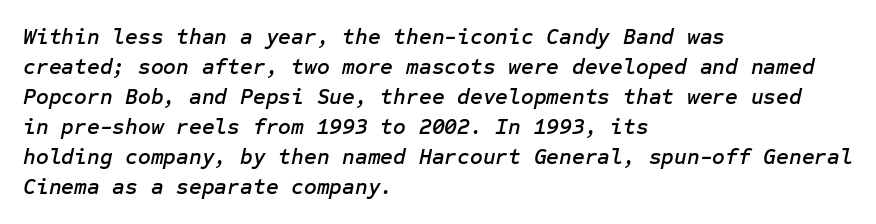
Q: Is the text italic (slanted)? A: Yes, it leans right by about 12 degrees.
Q: Is the text underlined? A: No.
Q: How is the paragraph aligned? A: Left-aligned.
Q: Is the spacing between letters normal or unusually wide? A: Normal.
Q: Is the spacing between lines tight, normal or loose? A: Normal.
